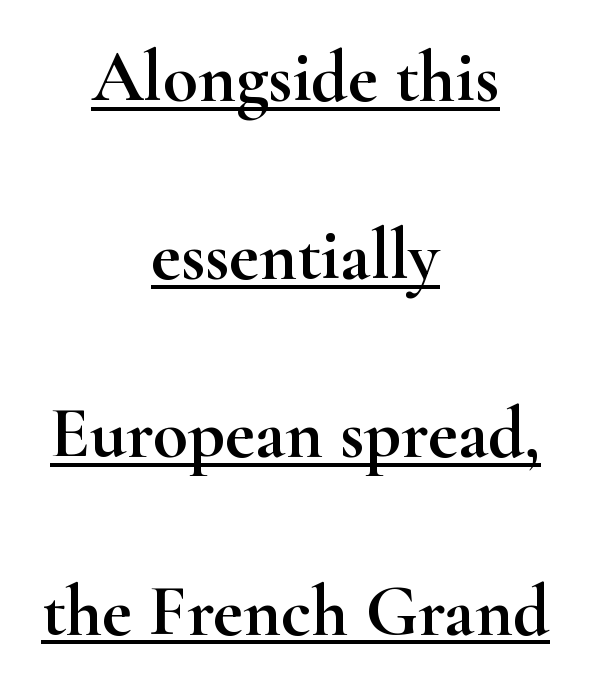
Q: Is the text italic (slanted)? A: No, it is upright.
Q: Is the typeface a serif or a sans-serif typeface? A: Serif.
Q: Is the text underlined? A: Yes.
Q: How is the paragraph aligned? A: Centered.
Q: Is the spacing between letters normal or unusually wide? A: Normal.
Q: Is the spacing between lines tight, normal or loose? A: Loose.
Q: Width (condensed, normal, or wide)? A: Wide.
Q: Stroke contrast? A: High.
Q: x-height? A: Small.
Q: Monospaced? A: No.
